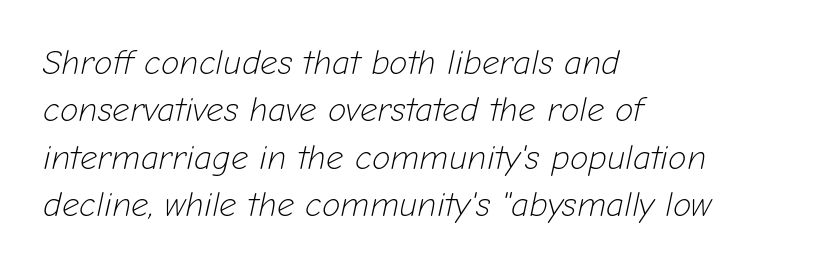
{"italic": "yes", "lean": "right", "slant_degrees": 12, "bold": "no", "weight": "light", "width": "normal", "stroke_contrast": "low", "x_height": "medium", "monospaced": "no", "underline": "no", "align": "left", "line_spacing": "normal", "line_spacing_ratio": 1.39, "letter_spacing": "normal", "letter_spacing_em": 0.0, "glyph_px": 34}
